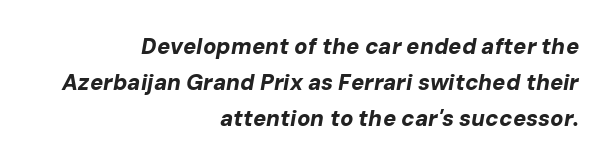
Typesetter's note: full bold, strokes at maximum text heaviness. Does the lettering tilt? It does — this is italic. One-word summary of the alignment: right. Tracking value appears to be zero — textbook default spacing. The area under the type is left untouched. The line-height multiplier appears to be the usual default.
